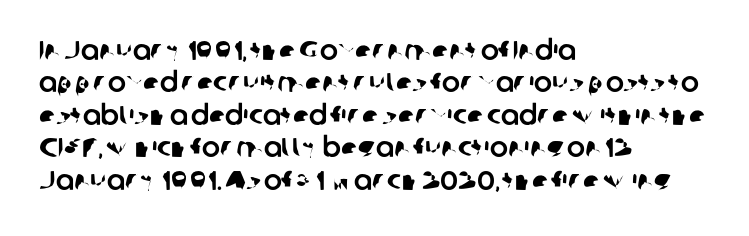
Line beginnings align vertically; line endings do not. Here the glyphs are tracked normally, forming tight word shapes. Check the space under the baseline: it is left empty.
